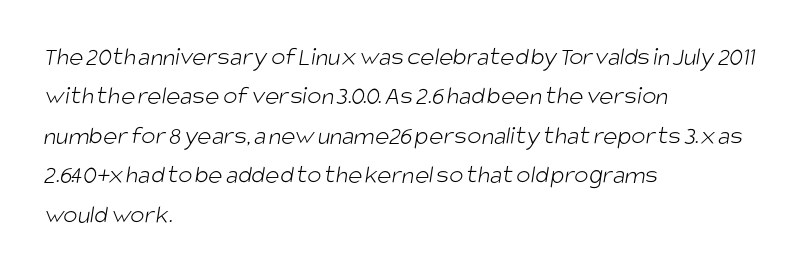
{"bold": "no", "underline": "no", "align": "left", "line_spacing": "normal", "line_spacing_ratio": 1.46, "letter_spacing": "normal", "letter_spacing_em": 0.0, "glyph_px": 27}
